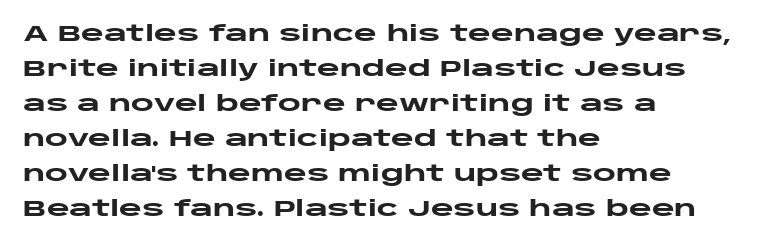
Q: Is the text bold? A: Yes.
Q: Is the text italic (slanted)? A: No, it is upright.
Q: Is the text underlined? A: No.
Q: How is the paragraph aligned? A: Left-aligned.
Q: Is the spacing between letters normal or unusually wide? A: Normal.
Q: Is the spacing between lines tight, normal or loose? A: Normal.
